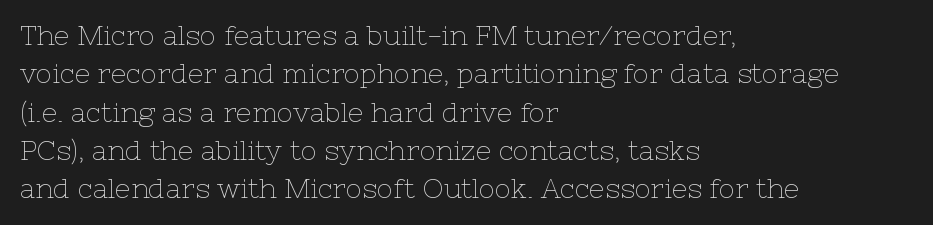
The image shows 27 px text type, upright; set left-aligned, normal line spacing (1.42x), normal letter spacing, not underlined.
